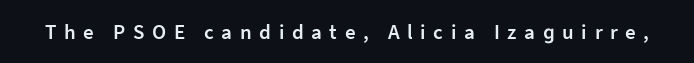
{"italic": "no", "bold": "semi", "underline": "no", "letter_spacing": "wide", "letter_spacing_em": 0.36, "glyph_px": 21}
